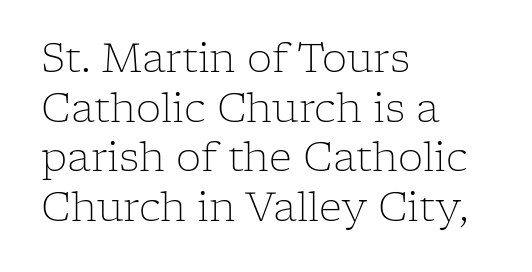
Q: Is the text bold? A: No.
Q: Is the text italic (slanted)? A: No, it is upright.
Q: Is the typeface a serif or a sans-serif typeface? A: Serif.
Q: Is the text underlined? A: No.
Q: How is the paragraph aligned? A: Left-aligned.
Q: Is the spacing between letters normal or unusually wide? A: Normal.
Q: Width (condensed, normal, or wide)? A: Normal.
Q: Stroke contrast? A: Low.
Q: x-height? A: Medium.
Q: Monospaced? A: No.
